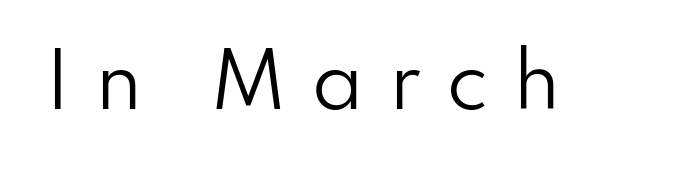
Letter spacing: wide. No letter is thick-stroked: the sample isn't bold. Character widths vary here, with narrow letters taking less room than wide ones. What kind of face is this? One without serifs — a sans. Is there any slant? The stems are plumb. Underline: absent.
